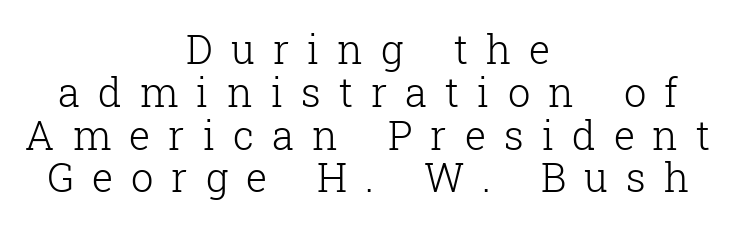
The image shows 40 px light serif type, upright; set centered, tight line spacing (1.07x), unusually wide letter spacing (+0.45 em), not underlined; low stroke contrast and a medium x-height.
